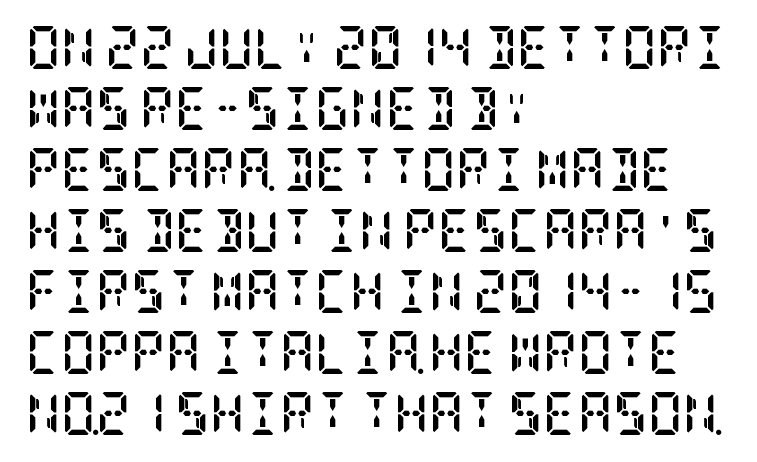
The image shows 43 px semibold, condensed serif type, upright; set left-aligned, normal line spacing (1.42x), normal letter spacing, not underlined; low stroke contrast and a large x-height.
